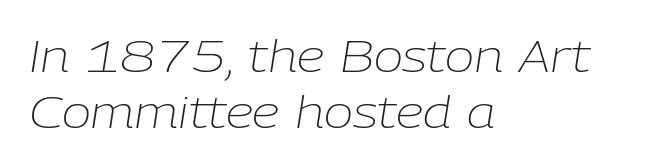
The image shows 44 px light type, italic (leaning right); set left-aligned, normal line spacing (1.28x), normal letter spacing, not underlined; low stroke contrast and a medium x-height.
